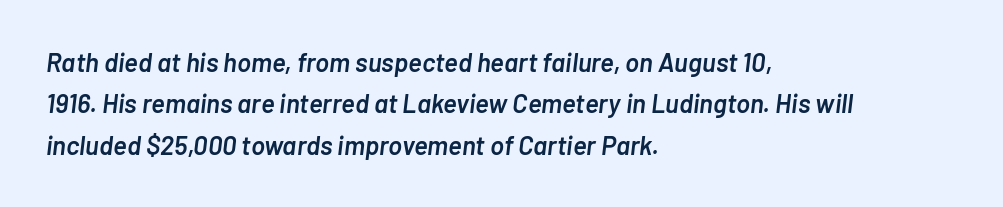
{"italic": "yes", "lean": "right", "slant_degrees": 7, "bold": "semi", "underline": "no", "align": "left", "line_spacing": "normal", "line_spacing_ratio": 1.59, "letter_spacing": "normal", "letter_spacing_em": 0.0, "glyph_px": 26}
